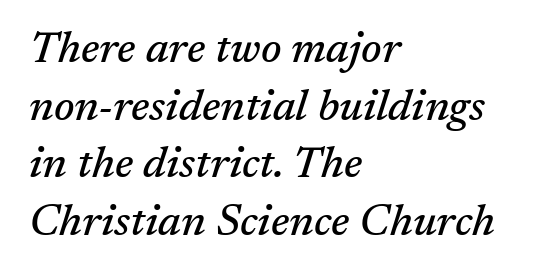
Q: Is the text italic (slanted)? A: Yes, it leans right by about 17 degrees.
Q: Is the typeface a serif or a sans-serif typeface? A: Serif.
Q: Is the text underlined? A: No.
Q: How is the paragraph aligned? A: Left-aligned.
Q: Is the spacing between letters normal or unusually wide? A: Normal.
Q: Is the spacing between lines tight, normal or loose? A: Normal.
Q: Width (condensed, normal, or wide)? A: Normal.
Q: Stroke contrast? A: Medium.
Q: x-height? A: Medium.
Q: Monospaced? A: No.
